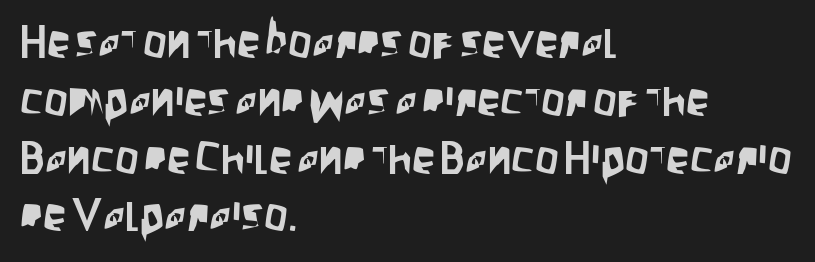
Q: Is the text italic (slanted)? A: No, it is upright.
Q: Is the typeface a serif or a sans-serif typeface? A: Sans-serif.
Q: Is the text underlined? A: No.
Q: How is the paragraph aligned? A: Left-aligned.
Q: Is the spacing between letters normal or unusually wide? A: Normal.
Q: Width (condensed, normal, or wide)? A: Condensed.
Q: Stroke contrast? A: Low.
Q: x-height? A: Large.
Q: Monospaced? A: No.
